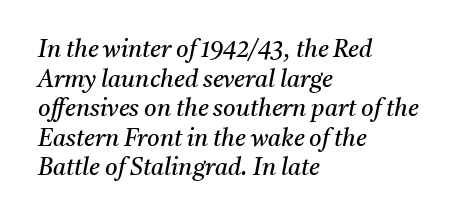
The image shows 24 px text type, italic (leaning right); set left-aligned, line spacing 1.23x, normal letter spacing, not underlined.
